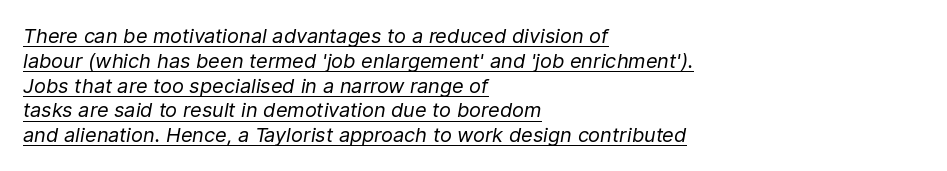
Q: Is the text bold? A: No.
Q: Is the text italic (slanted)? A: Yes, it leans right by about 9 degrees.
Q: Is the text underlined? A: Yes.
Q: How is the paragraph aligned? A: Left-aligned.
Q: Is the spacing between letters normal or unusually wide? A: Normal.
